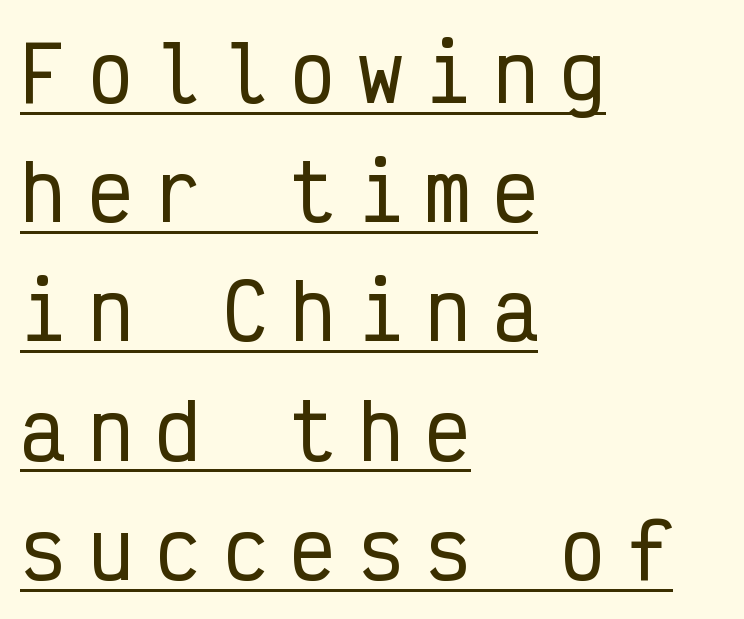
A typesetter would call this monospace, since all characters share one set width. Does the copy run flush right? No — it runs flush left. Note: no serifs on the glyphs. Students, note that the glyphs here are deliberately spaced far apart. Successive baselines arrive at the customary interval. The font's upright variant was chosen for this text.
